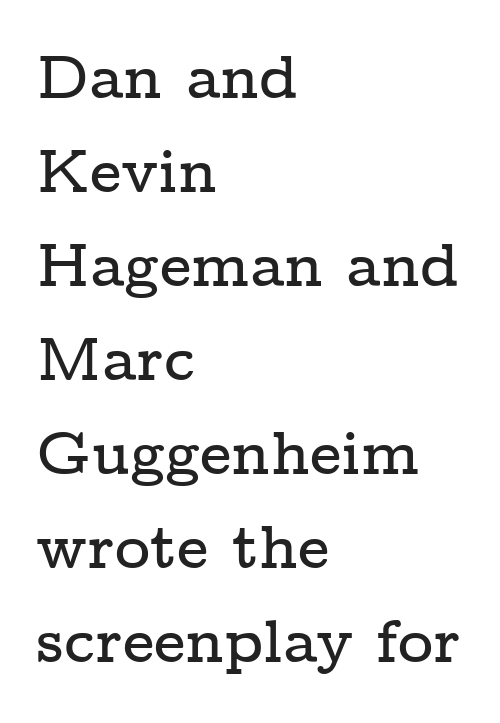
The image shows 61 px wide serif type, upright; set left-aligned, normal line spacing (1.54x), normal letter spacing, not underlined; low stroke contrast and a medium x-height.
